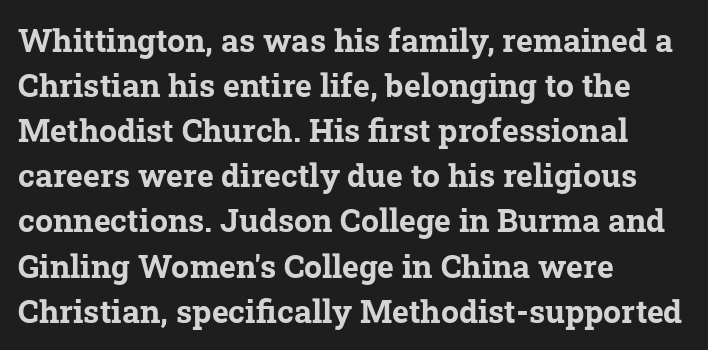
Pretty heavy lettering here — definitely bold. These lines are rendered in a variable-pitch font. These lines sit exactly where default settings would place them. Classification — serif. Every row of glyphs begins at an identical x-position on the left.
